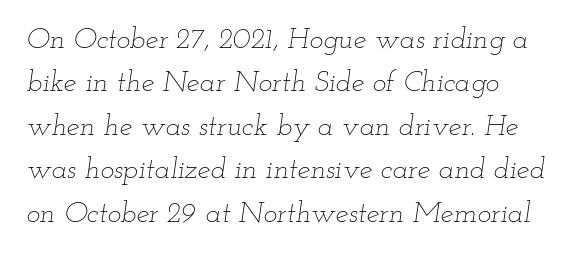
The image shows 29 px thin, wide type, italic (leaning right); set normal line spacing (1.5x), normal letter spacing, not underlined; low stroke contrast and a small x-height.
